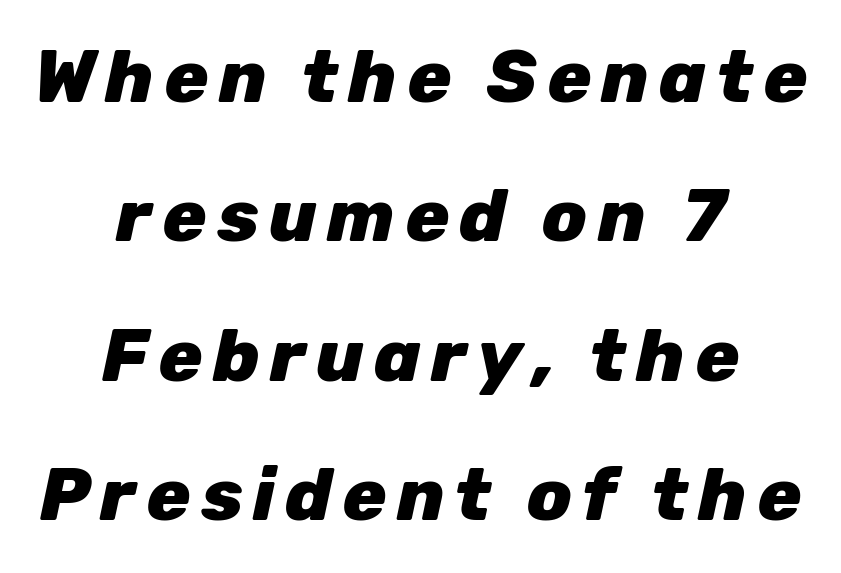
{"italic": "yes", "lean": "right", "slant_degrees": 12, "bold": "yes", "weight": "heavy", "width": "normal", "stroke_contrast": "low", "x_height": "medium", "monospaced": "no", "underline": "no", "align": "center", "line_spacing": "loose", "line_spacing_ratio": 1.91, "glyph_px": 73}
